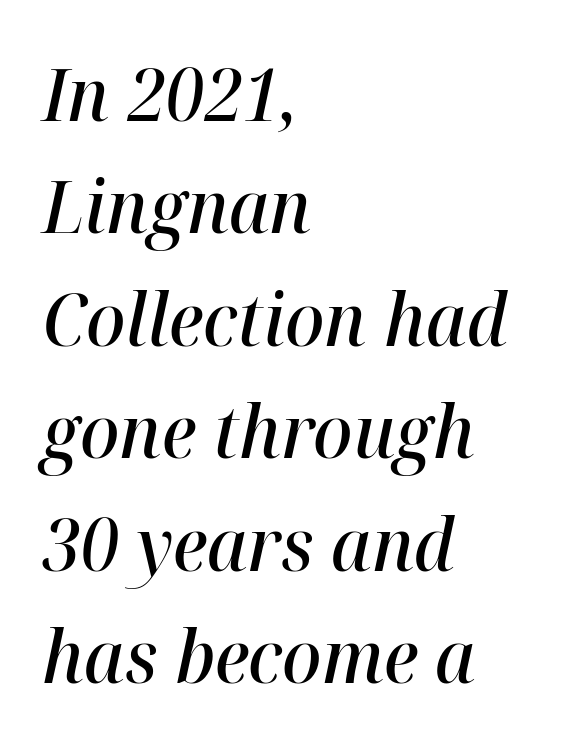
Rule under the text: the space is simply empty. The font is running at a semibold setting, under full bold. Words appear dense and cohesive because spacing is normal. Each letter keeps its own natural width here, so spacing adapts to shape. The whole block is typeset with a tilt. Rows of type keep a routine distance in the vertical direction.
